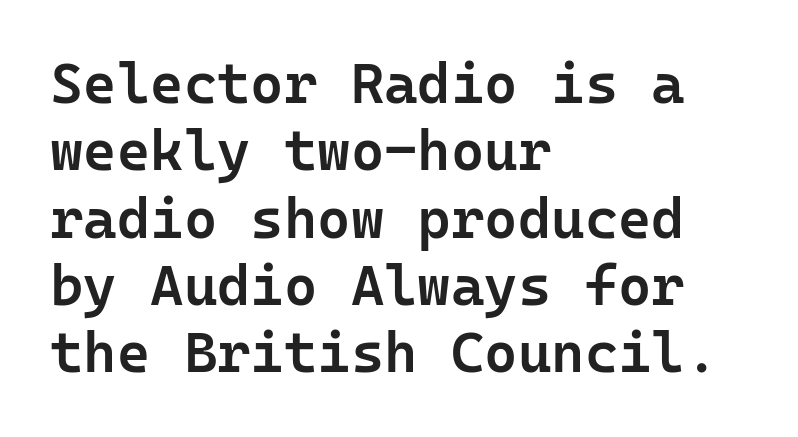
Each letter, wide or thin by design, is forced into the same width here. Tall strokes in this sample are plumb rather than angled. Decoration check: the copy has no underline. A fair bit of extra ink — the face is semibold, not bold.
